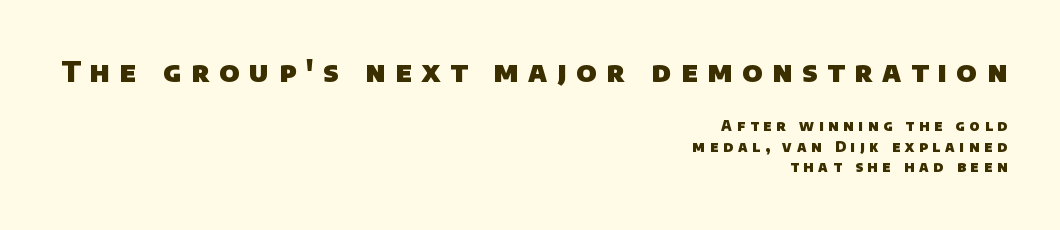
The image shows 28 px heavy sans-serif type; set right-aligned, normal line spacing (1.46x), unusually wide letter spacing (+0.35 em), not underlined; the first (top) block is 2.0x larger; low stroke contrast and a large x-height.
